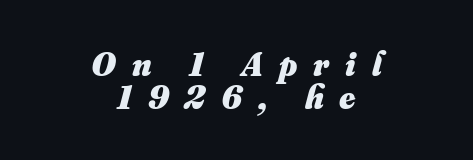
The image shows 34 px heavy type; set centered, tight line spacing (0.97x), unusually wide letter spacing (+0.47 em), not underlined; medium stroke contrast and a small x-height.
